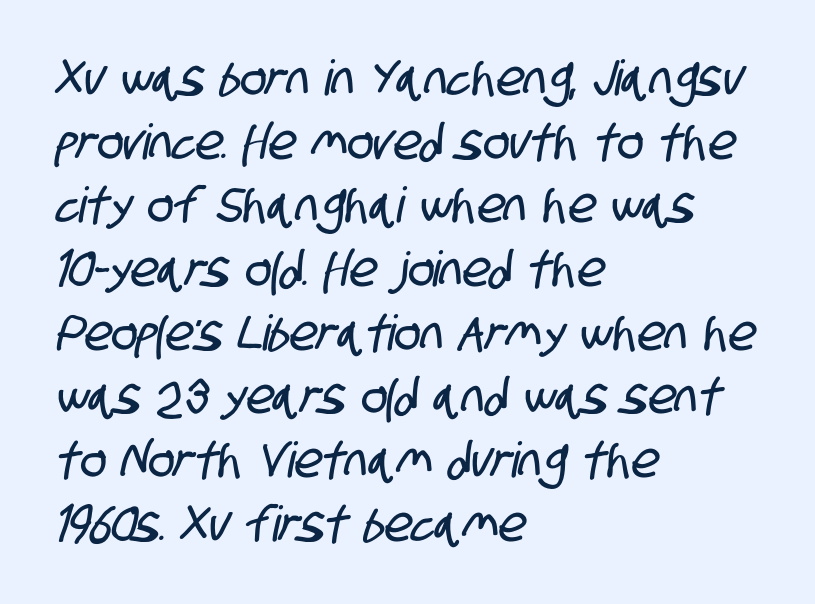
Q: Is the typeface a serif or a sans-serif typeface? A: Sans-serif.
Q: Is the text underlined? A: No.
Q: How is the paragraph aligned? A: Left-aligned.
Q: Is the spacing between letters normal or unusually wide? A: Normal.
Q: Is the spacing between lines tight, normal or loose? A: Normal.
Q: Width (condensed, normal, or wide)? A: Condensed.
Q: Stroke contrast? A: Low.
Q: x-height? A: Large.
Q: Monospaced? A: No.
